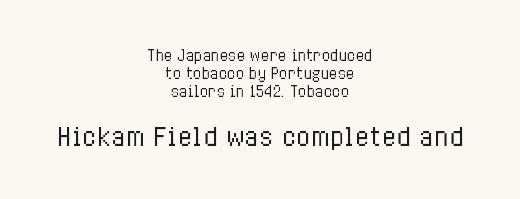
Q: Is the text bold? A: No.
Q: Is the text italic (slanted)? A: No, it is upright.
Q: Is the text underlined? A: No.
Q: How is the paragraph aligned? A: Centered.
Q: Is the spacing between letters normal or unusually wide? A: Normal.
Q: Is the spacing between lines tight, normal or loose? A: Normal.
Q: Which block of text is set in a larger size, the first (top) or the second (bottom)? A: The second (bottom) one.
